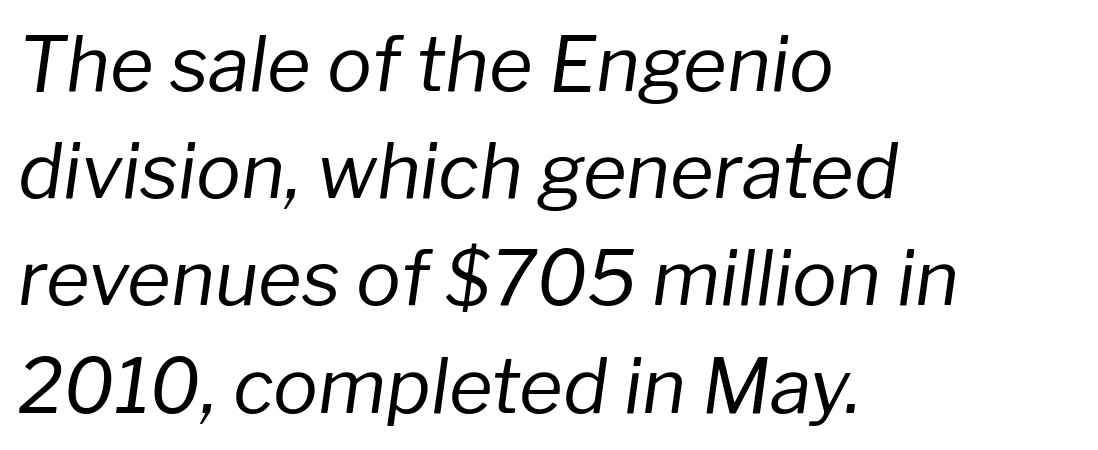
{"italic": "yes", "lean": "right", "slant_degrees": 8, "bold": "no", "weight": "regular", "width": "normal", "stroke_contrast": "low", "x_height": "medium", "monospaced": "no", "underline": "no", "align": "left", "line_spacing": "normal", "line_spacing_ratio": 1.43, "letter_spacing": "normal", "letter_spacing_em": 0.0, "glyph_px": 75}
